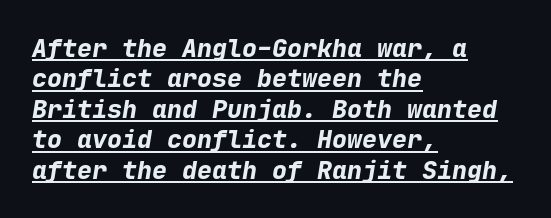
The image shows 25 px bold type, italic (leaning right); set left-aligned, line spacing 1.22x, normal letter spacing, underlined.
